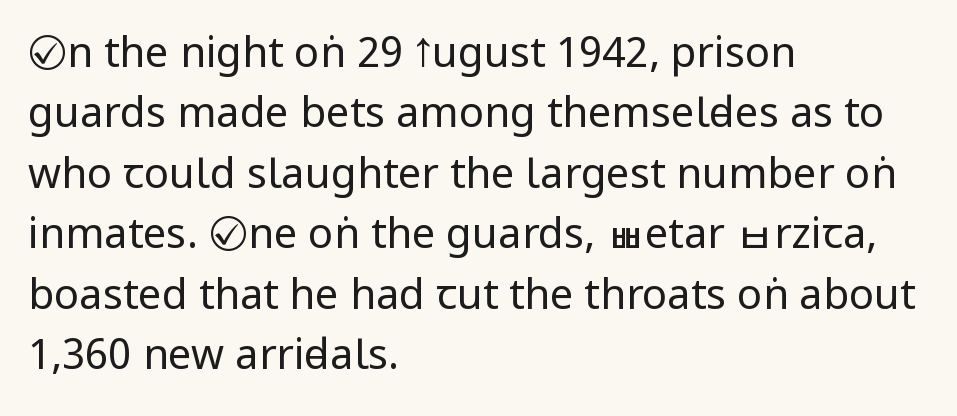
The image shows 42 px regular-weight, condensed sans-serif type, upright; set left-aligned, normal line spacing (1.44x), normal letter spacing, not underlined; low stroke contrast and a large x-height.
